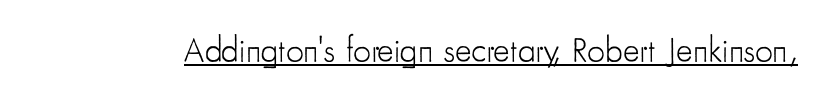
{"serif": "no", "italic": "no", "bold": "no", "weight": "light", "width": "condensed", "stroke_contrast": "low", "x_height": "small", "monospaced": "no", "underline": "yes", "letter_spacing": "normal", "letter_spacing_em": 0.0, "glyph_px": 35}
